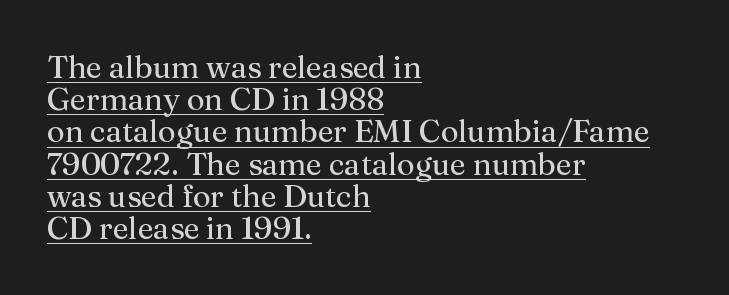
{"serif": "yes", "italic": "no", "bold": "no", "weight": "regular", "width": "normal", "stroke_contrast": "medium", "x_height": "medium", "monospaced": "no", "underline": "yes", "align": "left", "line_spacing": "tight", "line_spacing_ratio": 1.04, "letter_spacing": "normal", "letter_spacing_em": 0.0, "glyph_px": 31}
